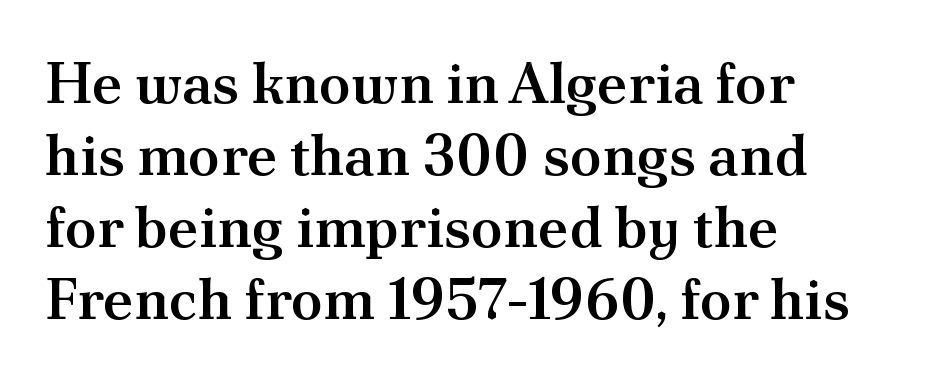
The image shows 58 px semibold serif type, upright; set left-aligned, line spacing 1.24x, normal letter spacing, not underlined; medium stroke contrast and a small x-height.
